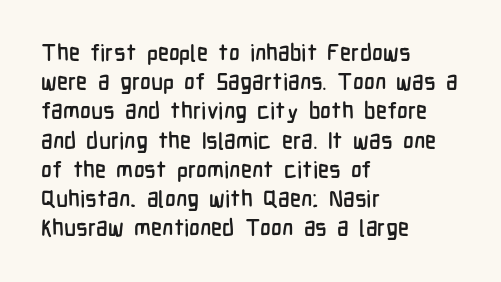
Interline gaps are of average width in this sample. Short note: letters normally spaced. Posture: vertical. The strip under each line holds only bare page. Which margin do the lines hug? The left one — the right edge is uneven.
